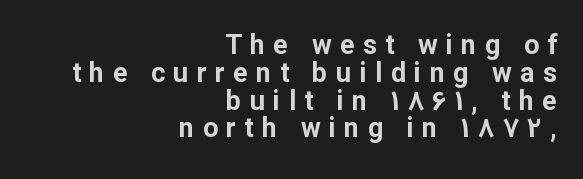
Check under the words: just untouched page. Words appear elongated and porous because spacing is wide. On the weight axis this lands at bold, roughly 700. Style check: upright. How would I describe the line gaps? Narrow and economical. Every row of glyphs terminates at an identical x-position on the right.
